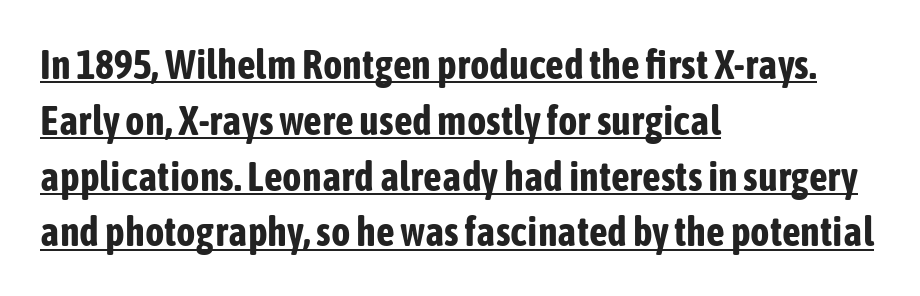
{"serif": "no", "italic": "no", "bold": "yes", "weight": "bold", "width": "condensed", "stroke_contrast": "low", "x_height": "medium", "monospaced": "no", "underline": "yes", "align": "left", "line_spacing": "normal", "line_spacing_ratio": 1.36, "letter_spacing": "normal", "letter_spacing_em": 0.0, "glyph_px": 41}
